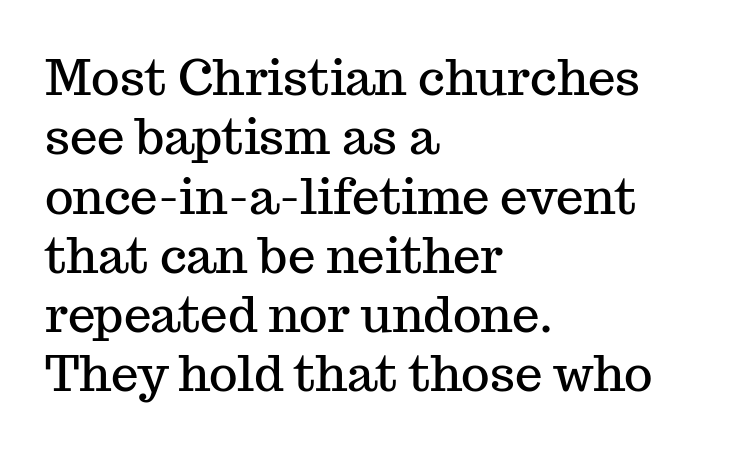
The image shows 49 px serif type, upright; set left-aligned, line spacing 1.21x, normal letter spacing, not underlined; medium stroke contrast and a medium x-height.
